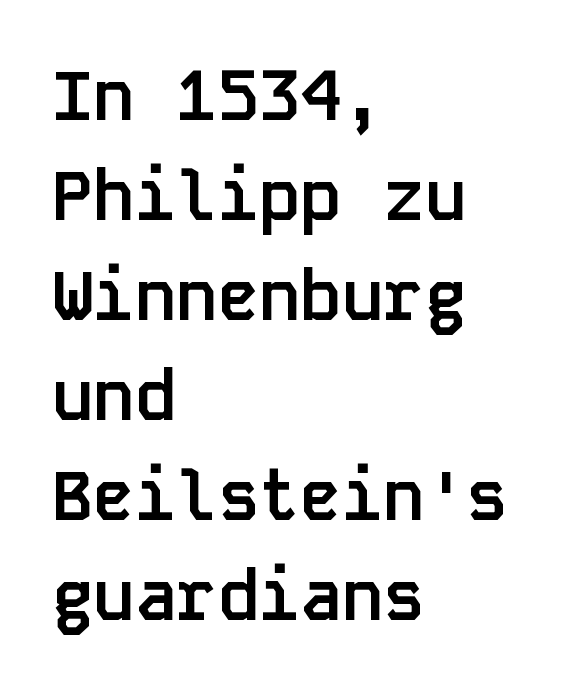
{"serif": "no", "italic": "no", "bold": "yes", "weight": "semibold", "width": "normal", "stroke_contrast": "low", "x_height": "large", "monospaced": "yes", "underline": "no", "align": "left", "line_spacing": "normal", "line_spacing_ratio": 1.45, "letter_spacing": "normal", "letter_spacing_em": 0.0, "glyph_px": 69}
